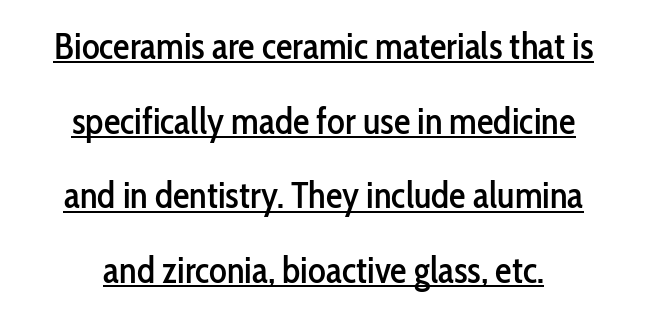
Q: Is the text italic (slanted)? A: No, it is upright.
Q: Is the typeface a serif or a sans-serif typeface? A: Sans-serif.
Q: Is the text underlined? A: Yes.
Q: How is the paragraph aligned? A: Centered.
Q: Is the spacing between letters normal or unusually wide? A: Normal.
Q: Is the spacing between lines tight, normal or loose? A: Loose.
Q: Width (condensed, normal, or wide)? A: Condensed.
Q: Stroke contrast? A: Low.
Q: x-height? A: Medium.
Q: Monospaced? A: No.
